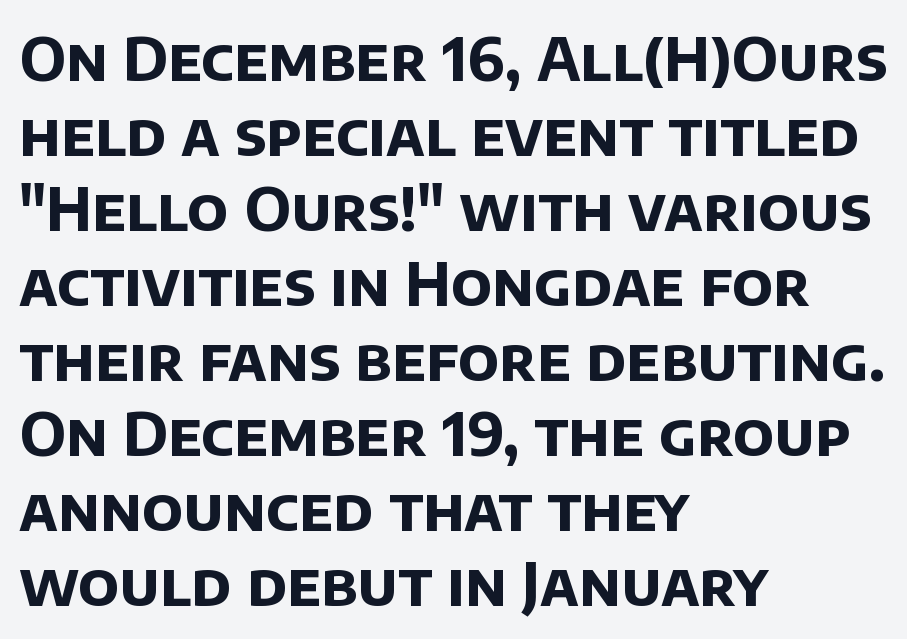
Q: Is the text bold? A: Yes.
Q: Is the typeface a serif or a sans-serif typeface? A: Sans-serif.
Q: Is the text underlined? A: No.
Q: How is the paragraph aligned? A: Left-aligned.
Q: Is the spacing between letters normal or unusually wide? A: Normal.
Q: Is the spacing between lines tight, normal or loose? A: Normal.
Q: Width (condensed, normal, or wide)? A: Normal.
Q: Stroke contrast? A: Low.
Q: x-height? A: Large.
Q: Monospaced? A: No.
